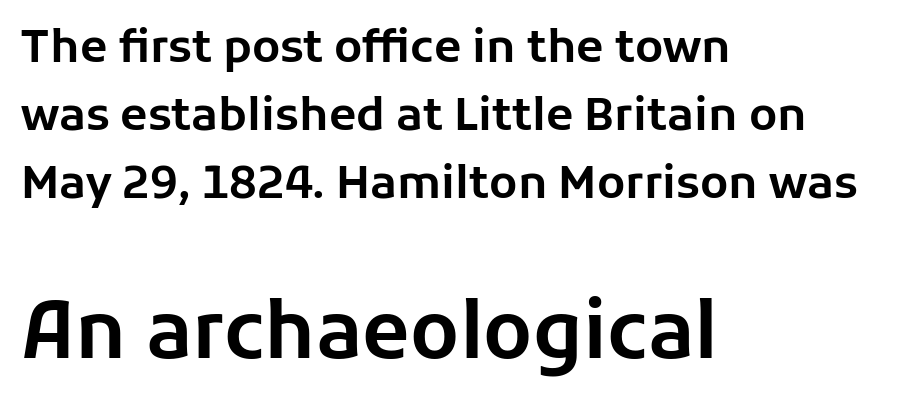
{"serif": "no", "italic": "no", "width": "normal", "stroke_contrast": "low", "x_height": "medium", "monospaced": "no", "underline": "no", "align": "left", "line_spacing": "normal", "line_spacing_ratio": 1.51, "letter_spacing": "normal", "letter_spacing_em": 0.0, "larger_block": "second", "size_ratio": 1.73, "glyph_px": 78}
